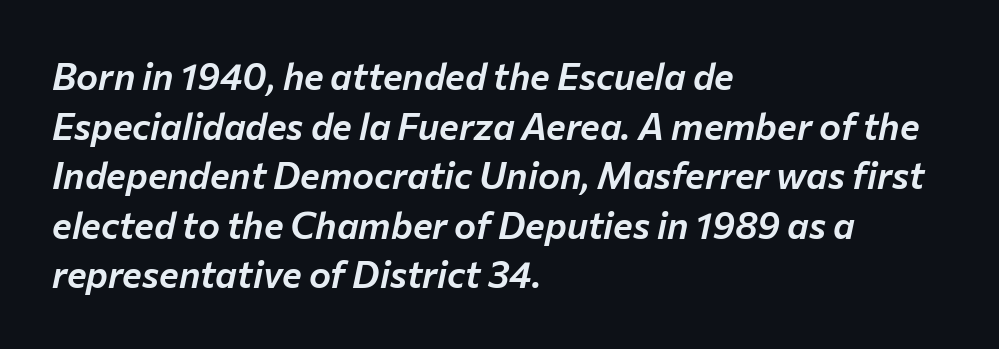
{"italic": "yes", "lean": "right", "slant_degrees": 12, "width": "normal", "stroke_contrast": "low", "x_height": "medium", "monospaced": "no", "underline": "no", "align": "left", "line_spacing": "normal", "line_spacing_ratio": 1.34, "letter_spacing": "normal", "letter_spacing_em": 0.0, "glyph_px": 37}
